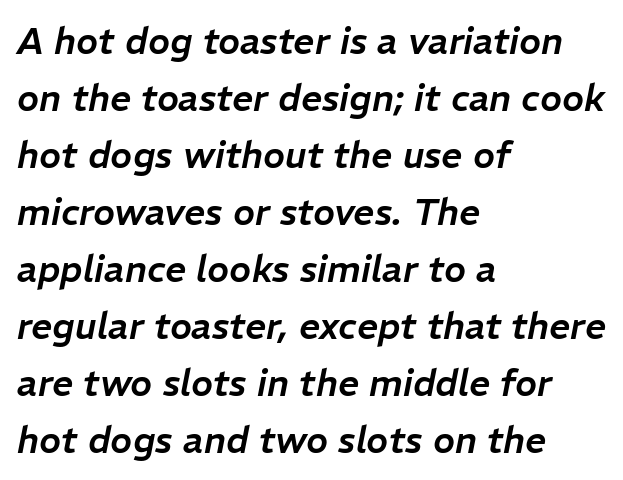
Q: Is the text italic (slanted)? A: Yes, it leans right by about 11 degrees.
Q: Is the text underlined? A: No.
Q: How is the paragraph aligned? A: Left-aligned.
Q: Is the spacing between letters normal or unusually wide? A: Normal.
Q: Is the spacing between lines tight, normal or loose? A: Normal.
Q: Width (condensed, normal, or wide)? A: Normal.
Q: Stroke contrast? A: Low.
Q: x-height? A: Medium.
Q: Monospaced? A: No.
